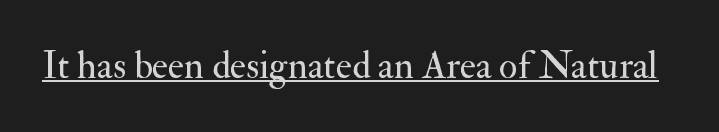
The image shows 38 px regular-weight serif type, upright; set normal letter spacing, underlined; medium stroke contrast and a small x-height.
